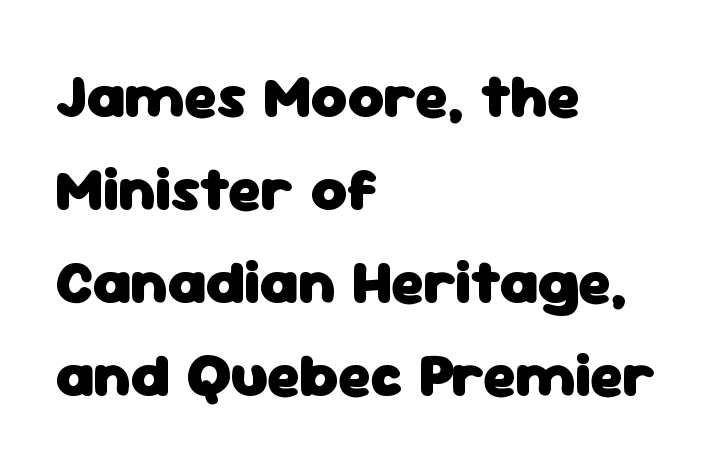
{"serif": "no", "italic": "no", "bold": "yes", "weight": "heavy", "width": "normal", "stroke_contrast": "low", "x_height": "medium", "monospaced": "no", "underline": "no", "align": "left", "line_spacing": "normal", "line_spacing_ratio": 1.5, "letter_spacing": "normal", "letter_spacing_em": 0.0, "glyph_px": 62}
